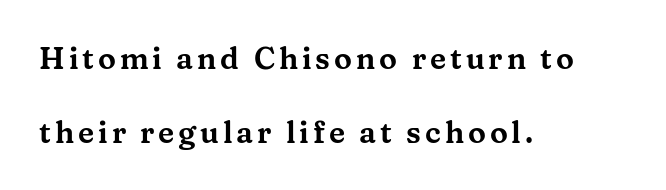
The image shows 30 px wide serif type, upright; set left-aligned, loose line spacing (2.46x), not underlined; medium stroke contrast and a medium x-height.
